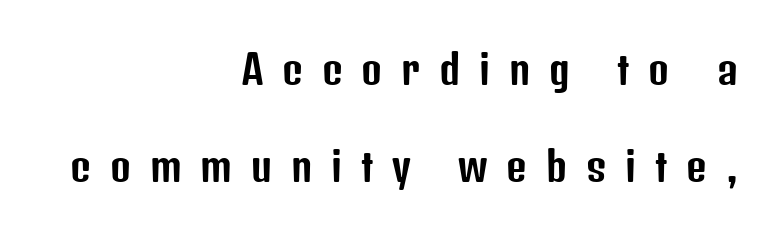
Q: Is the text italic (slanted)? A: No, it is upright.
Q: Is the typeface a serif or a sans-serif typeface? A: Sans-serif.
Q: Is the text underlined? A: No.
Q: How is the paragraph aligned? A: Right-aligned.
Q: Is the spacing between letters normal or unusually wide? A: Unusually wide.
Q: Is the spacing between lines tight, normal or loose? A: Loose.
Q: Width (condensed, normal, or wide)? A: Condensed.
Q: Stroke contrast? A: Low.
Q: x-height? A: Medium.
Q: Monospaced? A: No.
